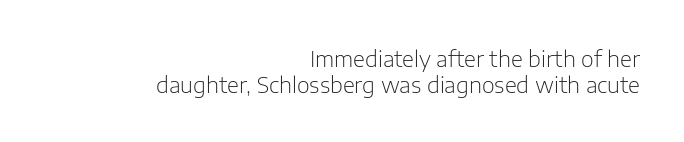
Q: Is the text bold? A: No.
Q: Is the text italic (slanted)? A: No, it is upright.
Q: Is the text underlined? A: No.
Q: How is the paragraph aligned? A: Right-aligned.
Q: Is the spacing between letters normal or unusually wide? A: Normal.
